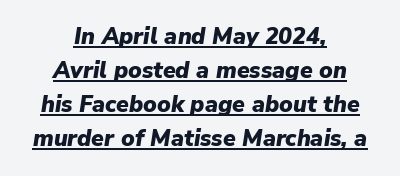
A rule runs beneath these lines of type. These lines carry a lot of weight — the face is fully bold. Leftover space on each line is divided equally before and after the words. Reading down the column, the eye jumps a familiar distance to each next line. An italicized treatment has been applied to the whole sample.
